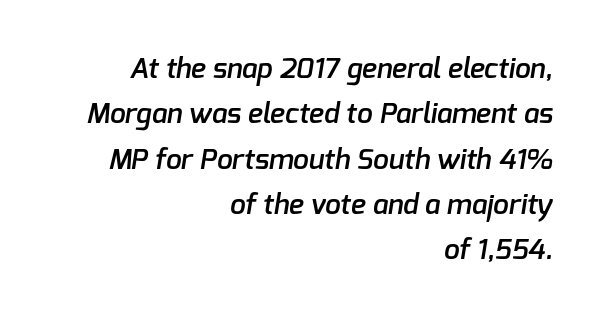
Q: Is the text bold? A: Semi-bold.
Q: Is the typeface a serif or a sans-serif typeface? A: Sans-serif.
Q: Is the text underlined? A: No.
Q: How is the paragraph aligned? A: Right-aligned.
Q: Is the spacing between letters normal or unusually wide? A: Normal.
Q: Is the spacing between lines tight, normal or loose? A: Normal.
Q: Width (condensed, normal, or wide)? A: Normal.
Q: Stroke contrast? A: Low.
Q: x-height? A: Medium.
Q: Monospaced? A: No.
